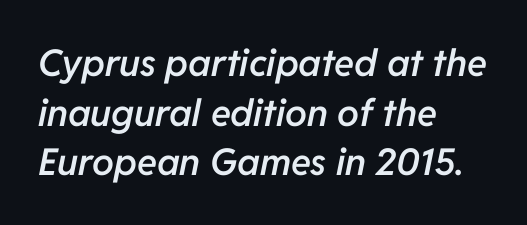
The image shows 37 px semibold type, italic (leaning right); set left-aligned, normal line spacing (1.34x), normal letter spacing, not underlined; low stroke contrast and a medium x-height.
